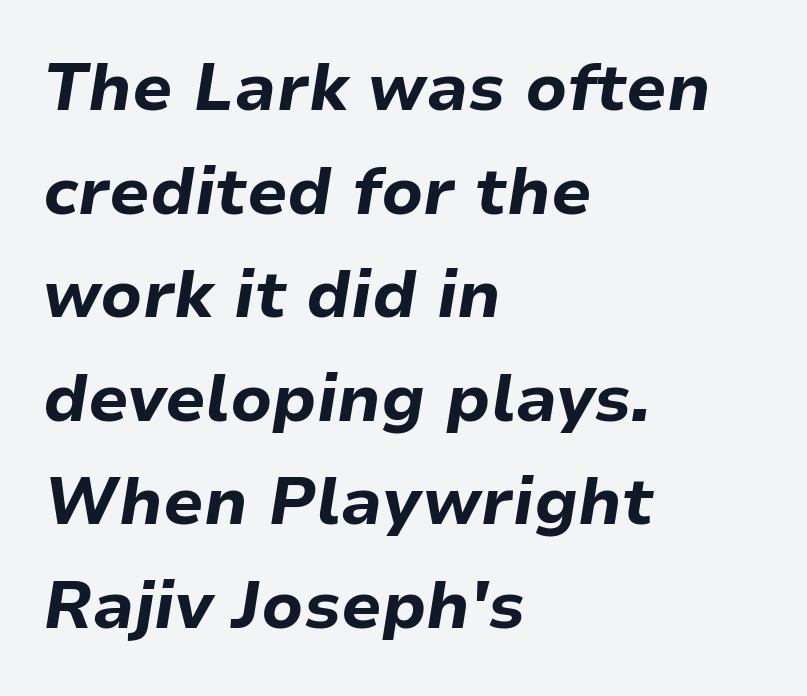
The image shows 66 px bold type, italic (leaning right); set left-aligned, normal line spacing (1.57x), normal letter spacing, not underlined; low stroke contrast and a medium x-height.
